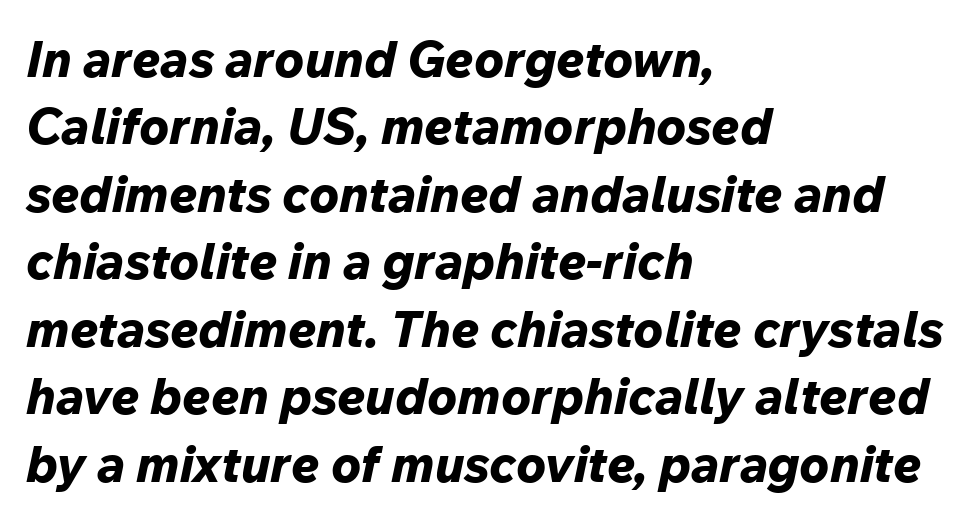
{"italic": "yes", "lean": "right", "slant_degrees": 12, "bold": "yes", "weight": "bold", "width": "normal", "stroke_contrast": "low", "x_height": "medium", "monospaced": "no", "underline": "no", "align": "left", "line_spacing": "normal", "line_spacing_ratio": 1.35, "letter_spacing": "normal", "letter_spacing_em": 0.0, "glyph_px": 50}
